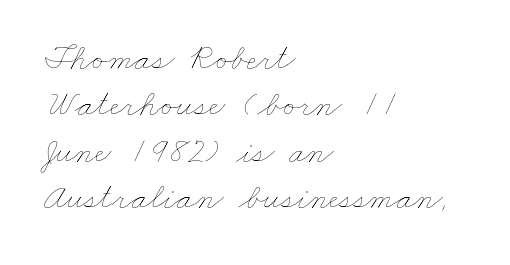
{"bold": "no", "weight": "thin", "width": "wide", "stroke_contrast": "low", "x_height": "small", "monospaced": "no", "underline": "no", "align": "left", "line_spacing": "normal", "line_spacing_ratio": 1.29, "letter_spacing": "normal", "letter_spacing_em": 0.0, "glyph_px": 36}
